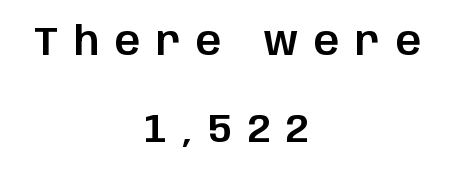
{"serif": "no", "italic": "no", "width": "normal", "stroke_contrast": "low", "x_height": "large", "monospaced": "no", "underline": "no", "align": "center", "line_spacing": "loose", "line_spacing_ratio": 2.18, "letter_spacing": "wide", "letter_spacing_em": 0.39, "glyph_px": 40}
